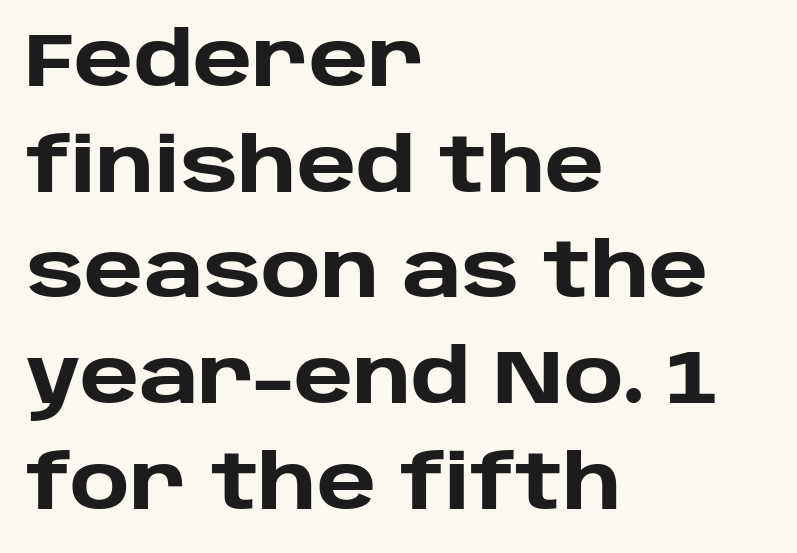
The image shows 75 px heavy sans-serif type, upright; set left-aligned, normal line spacing (1.41x), normal letter spacing, not underlined; low stroke contrast and a large x-height.
